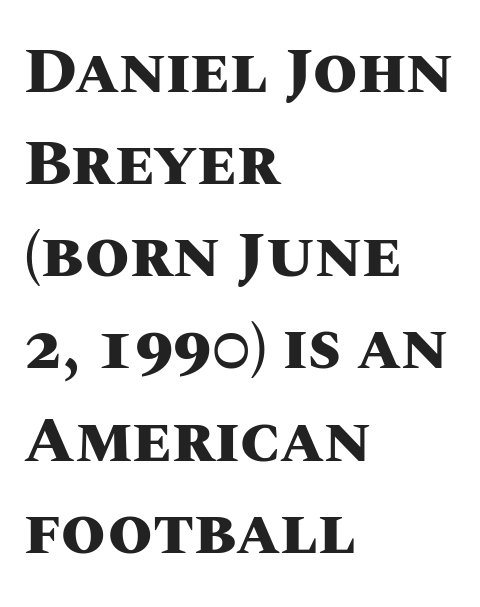
Q: Is the text bold? A: Yes.
Q: Is the text italic (slanted)? A: No, it is upright.
Q: Is the text underlined? A: No.
Q: How is the paragraph aligned? A: Left-aligned.
Q: Is the spacing between letters normal or unusually wide? A: Normal.
Q: Is the spacing between lines tight, normal or loose? A: Normal.
Q: Width (condensed, normal, or wide)? A: Normal.
Q: Stroke contrast? A: Medium.
Q: x-height? A: Large.
Q: Monospaced? A: No.
